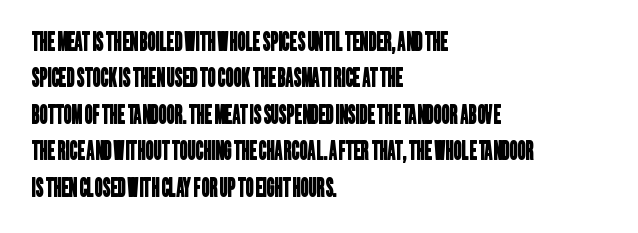
{"underline": "no", "align": "left", "line_spacing": "normal", "line_spacing_ratio": 1.46, "letter_spacing": "normal", "letter_spacing_em": 0.0, "glyph_px": 25}
